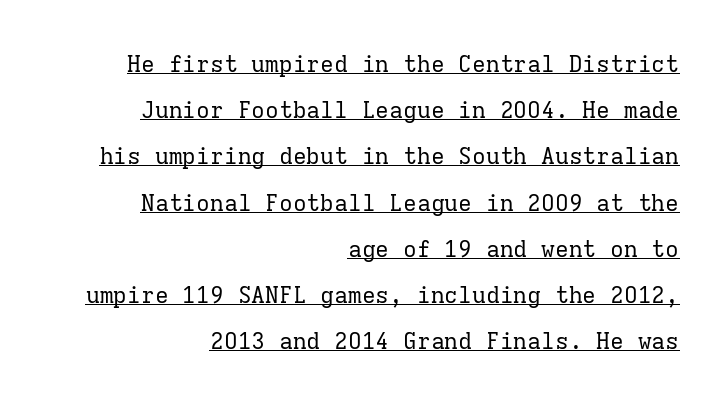
The string is rendered with underlining switched on. Do the letters lean? They stand straight. Students, note that the glyphs here touch the page at normal intervals. Which margin do the lines hug? The right one — the left edge is uneven. Heft: none added — not bold.
